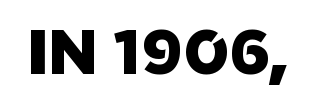
The image shows 63 px sans-serif type; set normal letter spacing, not underlined; low stroke contrast and a large x-height.
